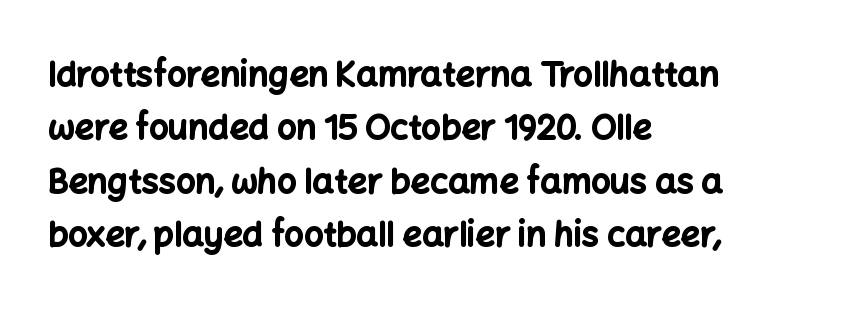
The image shows 34 px bold sans-serif type, upright; set left-aligned, normal line spacing (1.57x), normal letter spacing, not underlined; low stroke contrast and a medium x-height.
